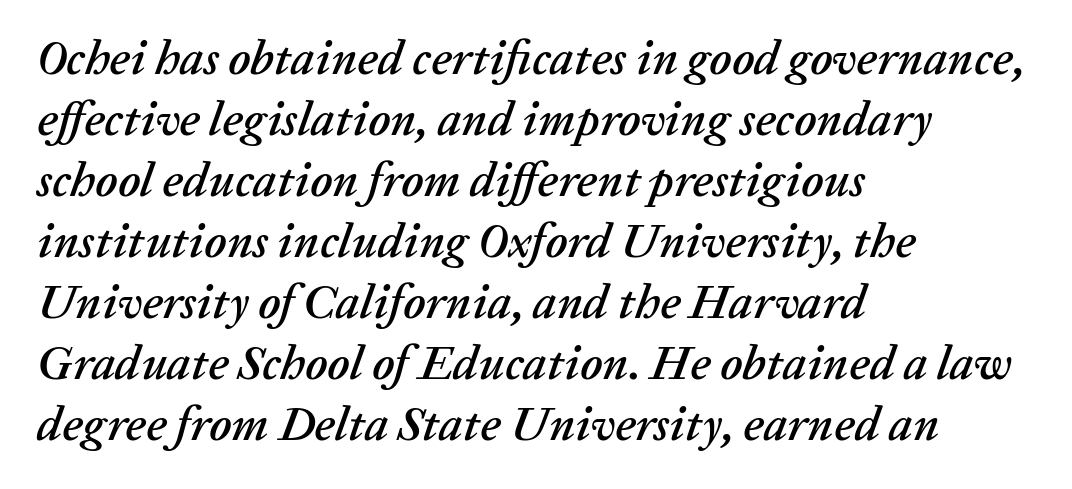
Baseline-to-baseline distance is the conventional proportion of letter height. The setting favours the left margin, as ordinary paragraphs usually do. Designer's note — italics engaged. Character widths vary here, with narrow letters taking less room than wide ones.
